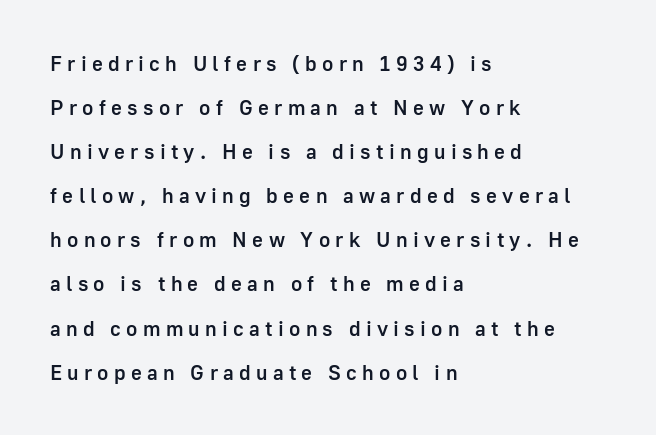
The image shows 21 px text type, upright; set left-aligned, loose line spacing (2.1x), unusually wide letter spacing (+0.25 em), not underlined.
